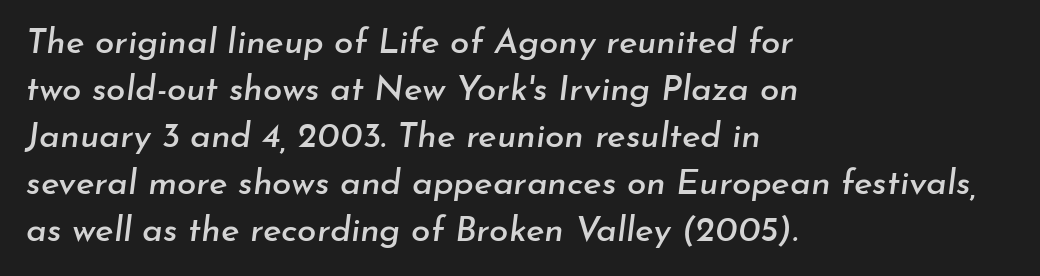
Q: Is the text italic (slanted)? A: Yes, it leans right by about 7 degrees.
Q: Is the text underlined? A: No.
Q: How is the paragraph aligned? A: Left-aligned.
Q: Is the spacing between letters normal or unusually wide? A: Normal.
Q: Is the spacing between lines tight, normal or loose? A: Normal.
Q: Width (condensed, normal, or wide)? A: Normal.
Q: Stroke contrast? A: Low.
Q: x-height? A: Small.
Q: Monospaced? A: No.
